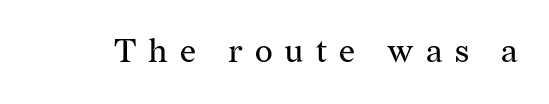
The face used here is proportionally spaced, like ordinary book or web type. Quick note: underline off. Letters have the restrained weight of plain body copy at most. You can tell from the footed stems that serif type was used. Does extra space separate the letters? Yes, quite a lot of it.
